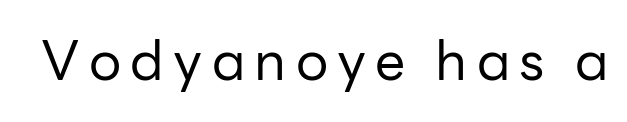
Every character sits straight up, as roman type does. These glyphs show unthickened strokes, regular width or finer. You could not count columns in this text — the font is proportionally spaced. The space directly below the letters is spotless.
